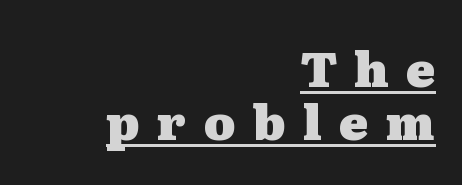
{"serif": "yes", "italic": "no", "bold": "yes", "weight": "heavy", "width": "wide", "stroke_contrast": "medium", "x_height": "medium", "monospaced": "no", "underline": "yes", "align": "right", "line_spacing": "tight", "line_spacing_ratio": 1.11, "letter_spacing": "wide", "letter_spacing_em": 0.36, "glyph_px": 48}
